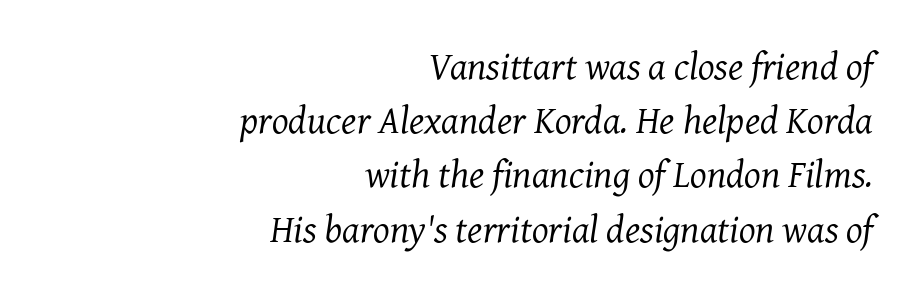
Q: Is the text bold? A: No.
Q: Is the text italic (slanted)? A: Yes, it leans right by about 7 degrees.
Q: Is the typeface a serif or a sans-serif typeface? A: Serif.
Q: Is the text underlined? A: No.
Q: How is the paragraph aligned? A: Right-aligned.
Q: Is the spacing between letters normal or unusually wide? A: Normal.
Q: Is the spacing between lines tight, normal or loose? A: Normal.
Q: Width (condensed, normal, or wide)? A: Normal.
Q: Stroke contrast? A: Medium.
Q: x-height? A: Medium.
Q: Monospaced? A: No.
